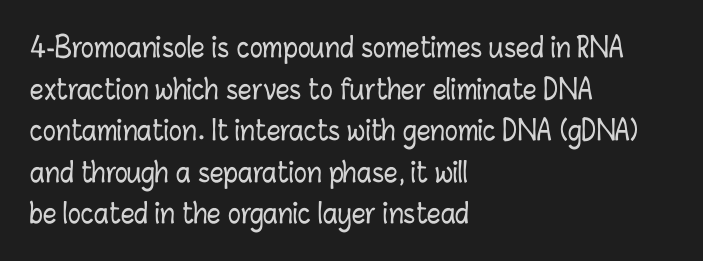
The image shows 27 px text type, upright; set left-aligned, normal line spacing (1.54x), normal letter spacing, not underlined.
